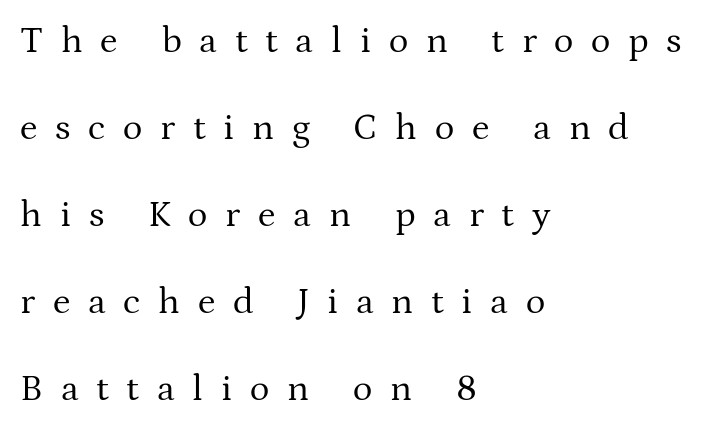
The image shows 37 px regular-weight serif type, upright; set left-aligned, loose line spacing (2.35x), unusually wide letter spacing (+0.48 em), not underlined; medium stroke contrast and a medium x-height.
